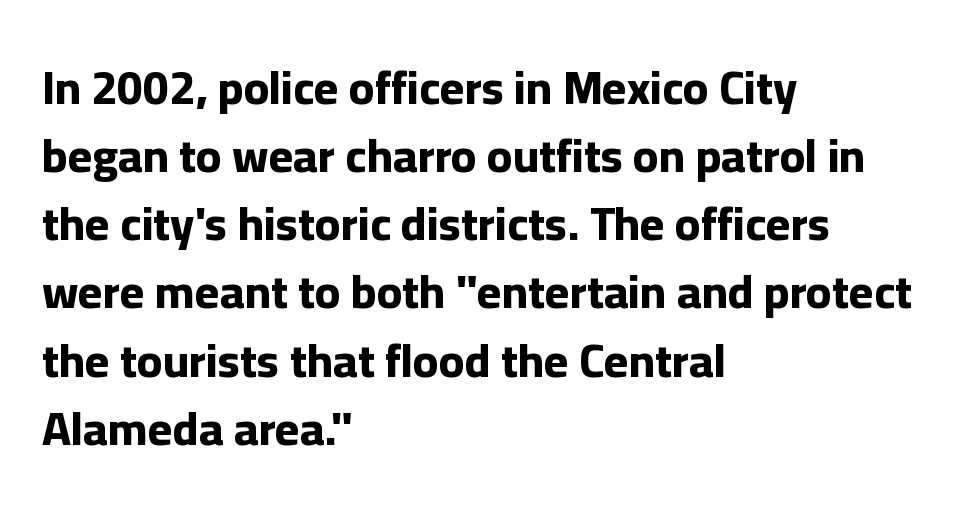
The image shows 47 px bold sans-serif type, upright; set left-aligned, normal line spacing (1.45x), normal letter spacing, not underlined; low stroke contrast and a medium x-height.
